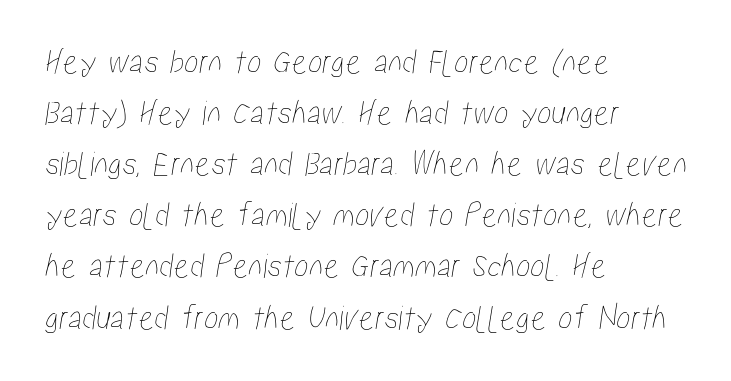
{"width": "condensed", "stroke_contrast": "low", "x_height": "medium", "monospaced": "no", "underline": "no", "align": "left", "line_spacing": "normal", "line_spacing_ratio": 1.42, "letter_spacing": "normal", "letter_spacing_em": 0.0, "glyph_px": 36}
